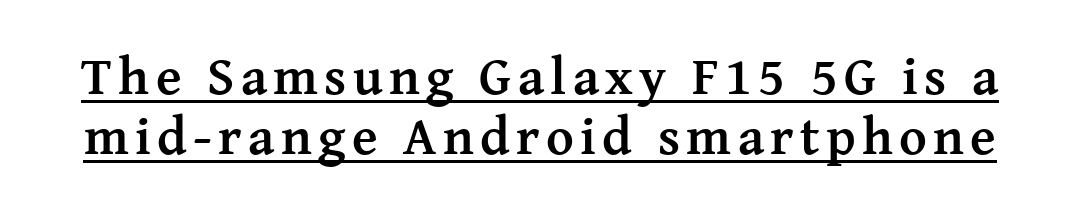
Rendered with straight, roman letterforms. Typographic density is high because the face is bold. A typesetter would call this proportional, since set widths differ per character. A serif font was chosen for this passage. Descenders here cross a horizontal rule under the line. Tightly led — the rows are bunched.
